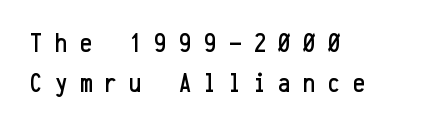
Q: Is the text italic (slanted)? A: No, it is upright.
Q: Is the text underlined? A: No.
Q: How is the paragraph aligned? A: Left-aligned.
Q: Is the spacing between letters normal or unusually wide? A: Unusually wide.
Q: Is the spacing between lines tight, normal or loose? A: Normal.
